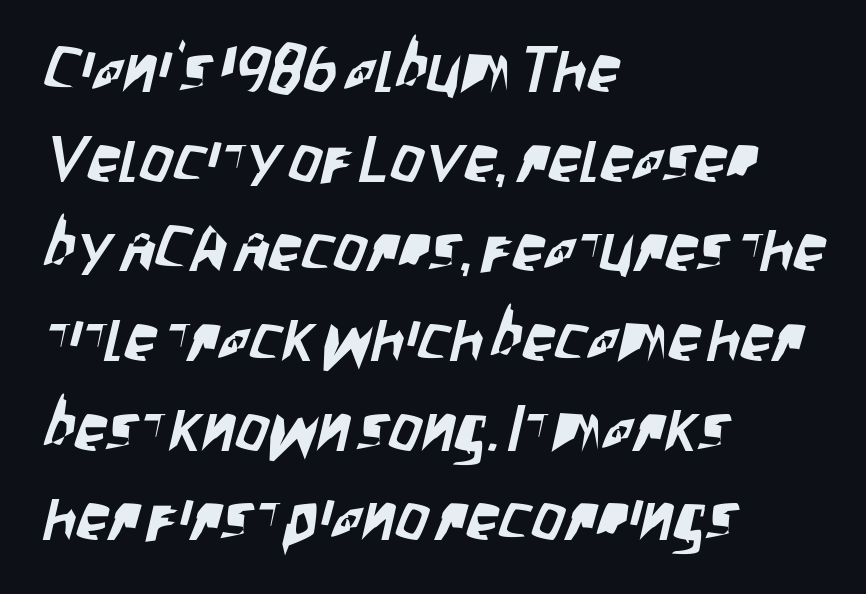
Q: Is the typeface a serif or a sans-serif typeface? A: Sans-serif.
Q: Is the text underlined? A: No.
Q: How is the paragraph aligned? A: Left-aligned.
Q: Is the spacing between letters normal or unusually wide? A: Normal.
Q: Is the spacing between lines tight, normal or loose? A: Normal.
Q: Width (condensed, normal, or wide)? A: Condensed.
Q: Stroke contrast? A: Low.
Q: x-height? A: Large.
Q: Monospaced? A: No.
